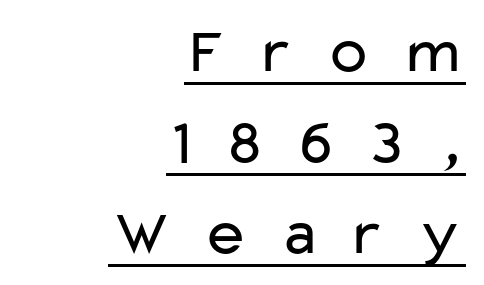
Q: Is the text bold? A: No.
Q: Is the text italic (slanted)? A: No, it is upright.
Q: Is the typeface a serif or a sans-serif typeface? A: Sans-serif.
Q: Is the text underlined? A: Yes.
Q: How is the paragraph aligned? A: Right-aligned.
Q: Is the spacing between letters normal or unusually wide? A: Unusually wide.
Q: Is the spacing between lines tight, normal or loose? A: Normal.
Q: Width (condensed, normal, or wide)? A: Wide.
Q: Stroke contrast? A: Low.
Q: x-height? A: Medium.
Q: Monospaced? A: No.
